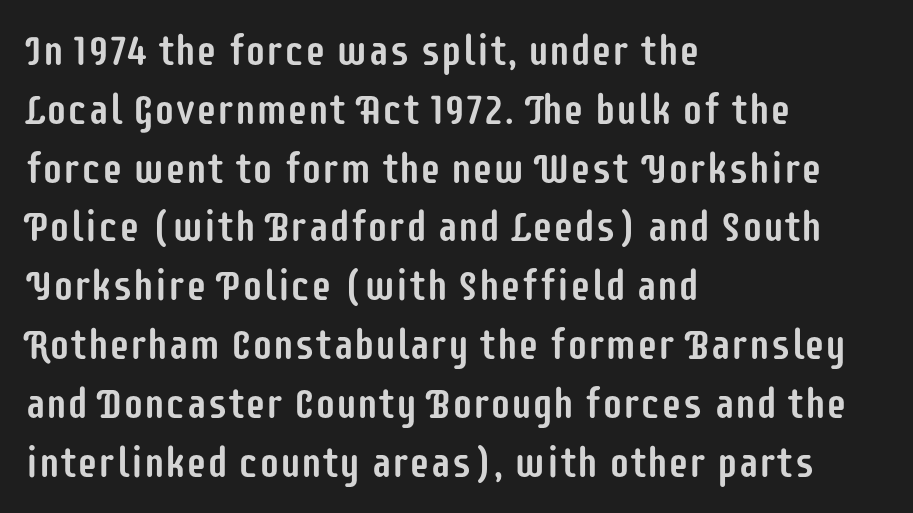
The image shows 42 px condensed sans-serif type, upright; set left-aligned, normal line spacing (1.4x), normal letter spacing, not underlined; low stroke contrast and a large x-height.
